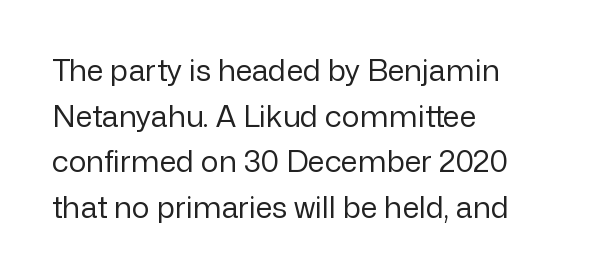
Character widths vary here, with narrow letters taking less room than wide ones. Check where the strokes stop: nothing finishes them off — pure sans. The type is set solid horizontally, with unmodified tracking. The font's upright variant was chosen for this text. Words float on clear page, feet unadorned.
